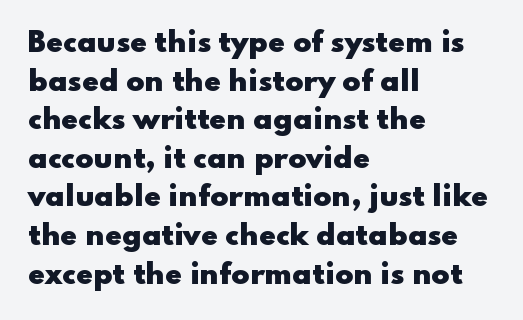
{"italic": "no", "bold": "yes", "underline": "no", "align": "left", "line_spacing": "normal", "line_spacing_ratio": 1.43, "letter_spacing": "normal", "letter_spacing_em": 0.0, "glyph_px": 27}
